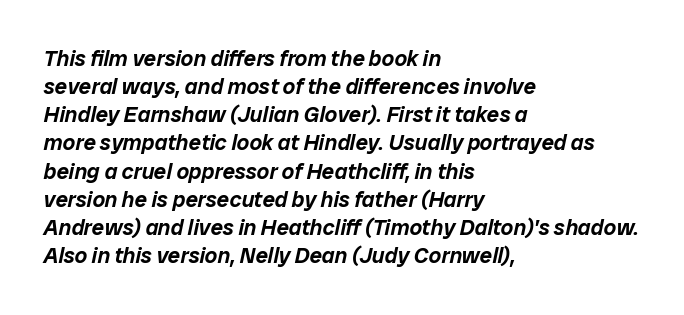
Q: Is the text italic (slanted)? A: Yes, it leans right by about 12 degrees.
Q: Is the text underlined? A: No.
Q: How is the paragraph aligned? A: Left-aligned.
Q: Is the spacing between letters normal or unusually wide? A: Normal.
Q: Is the spacing between lines tight, normal or loose? A: Normal.
